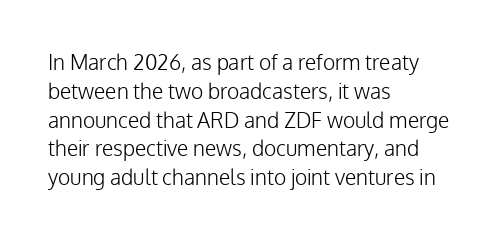
The image shows 21 px text type, upright; set left-aligned, normal line spacing (1.37x), normal letter spacing, not underlined.
